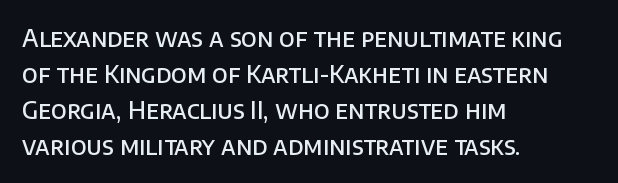
{"italic": "no", "bold": "semi", "underline": "no", "align": "left", "line_spacing": "normal", "line_spacing_ratio": 1.5, "letter_spacing": "normal", "letter_spacing_em": 0.0, "glyph_px": 24}
